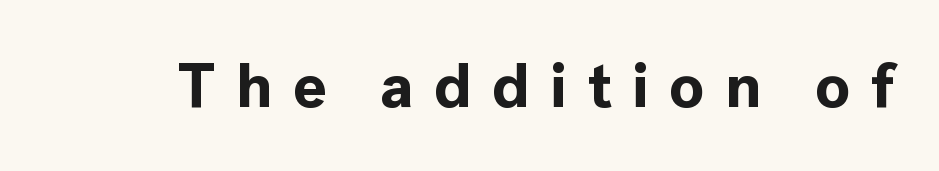
{"serif": "no", "italic": "no", "bold": "yes", "weight": "bold", "width": "normal", "x_height": "medium", "monospaced": "no", "underline": "no", "letter_spacing": "wide", "letter_spacing_em": 0.32, "glyph_px": 63}
